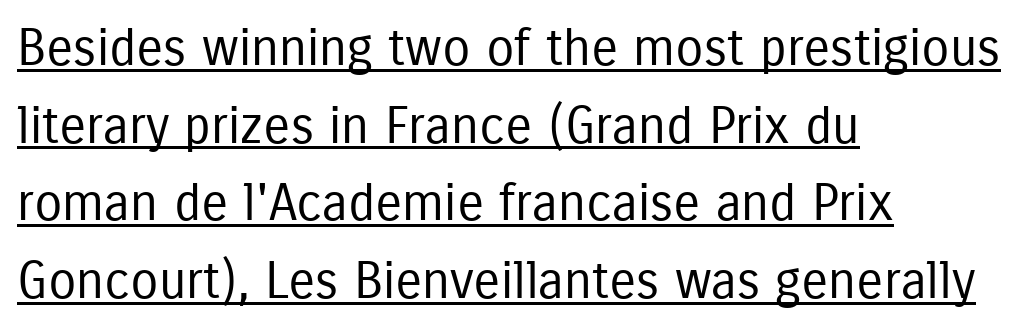
Posture: straight, roman, zero tilt. Stems and bowls with no extra thickness — not bold. This block has exactly the height ordinary leading produces. Students, observe the line beneath the letters — that is underlining. Alignment: flush left.
